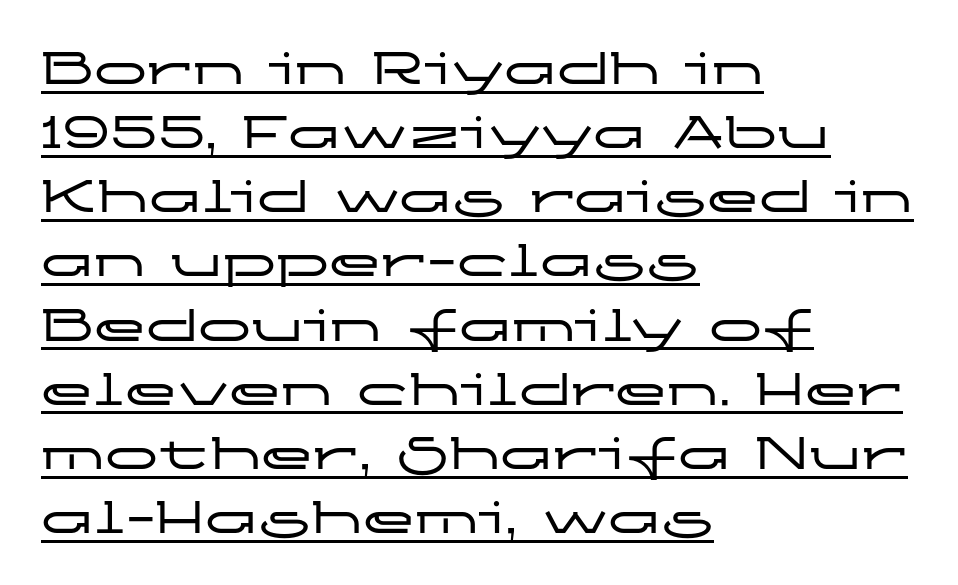
The image shows 53 px wide sans-serif type, upright; set left-aligned, line spacing 1.21x, normal letter spacing, underlined; low stroke contrast and a medium x-height.
